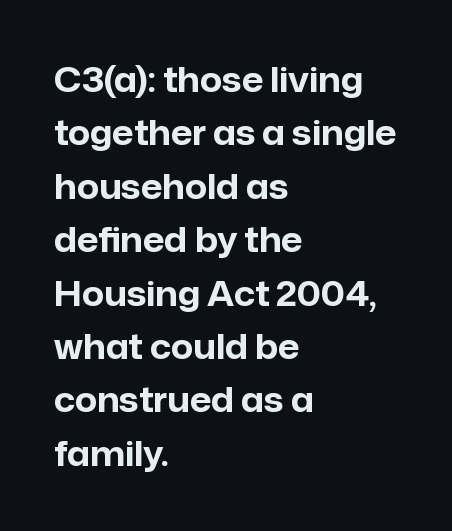
Q: Is the text bold? A: Yes.
Q: Is the text italic (slanted)? A: No, it is upright.
Q: Is the typeface a serif or a sans-serif typeface? A: Sans-serif.
Q: Is the text underlined? A: No.
Q: How is the paragraph aligned? A: Left-aligned.
Q: Is the spacing between letters normal or unusually wide? A: Normal.
Q: Is the spacing between lines tight, normal or loose? A: Normal.
Q: Width (condensed, normal, or wide)? A: Normal.
Q: Stroke contrast? A: Low.
Q: x-height? A: Medium.
Q: Monospaced? A: No.
